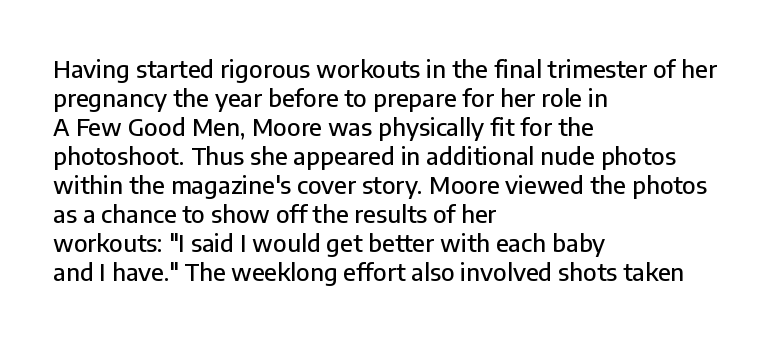
{"italic": "no", "underline": "no", "align": "left", "line_spacing_ratio": 1.21, "letter_spacing": "normal", "letter_spacing_em": 0.0, "glyph_px": 24}
